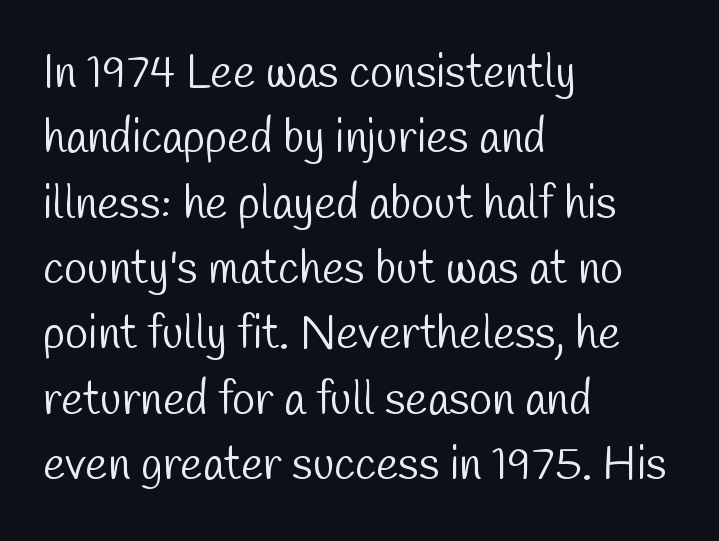
The image shows 47 px light, condensed sans-serif type; set left-aligned, normal line spacing (1.39x), normal letter spacing, not underlined; low stroke contrast and a medium x-height.
